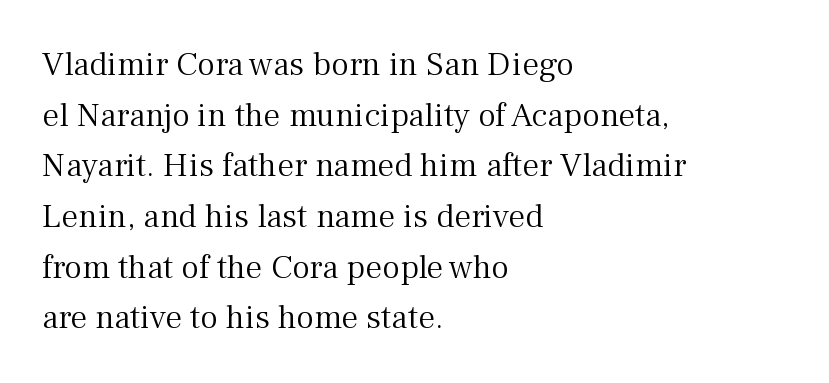
Q: Is the text bold? A: No.
Q: Is the text italic (slanted)? A: No, it is upright.
Q: Is the typeface a serif or a sans-serif typeface? A: Serif.
Q: Is the text underlined? A: No.
Q: How is the paragraph aligned? A: Left-aligned.
Q: Is the spacing between letters normal or unusually wide? A: Normal.
Q: Is the spacing between lines tight, normal or loose? A: Normal.
Q: Width (condensed, normal, or wide)? A: Normal.
Q: Stroke contrast? A: Medium.
Q: x-height? A: Medium.
Q: Monospaced? A: No.
